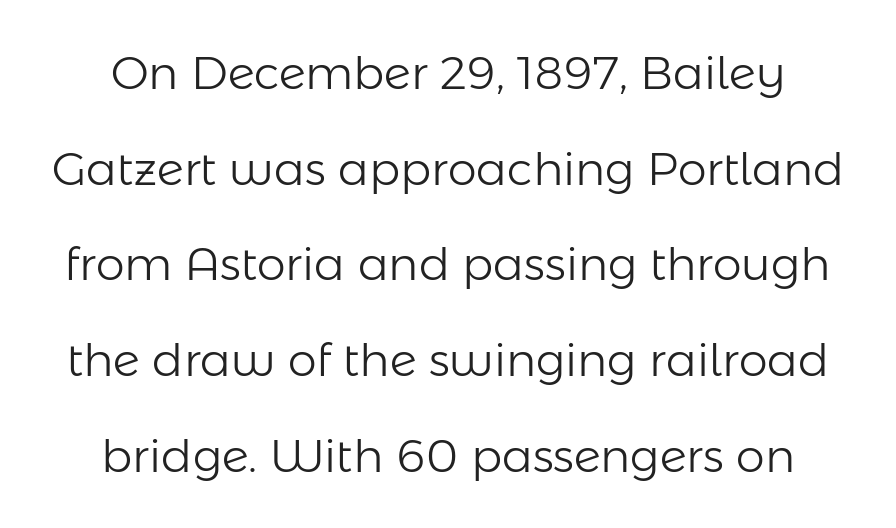
How are the letters spaced? Ordinarily, with no added tracking. Vertically, the passage feels expansive, rows floating well apart. Is this a fixed-width face? No — the glyphs have proportional, varying widths. The font's upright variant was chosen for this text. The glyphs are unaccompanied by any horizontal stroke below them.
